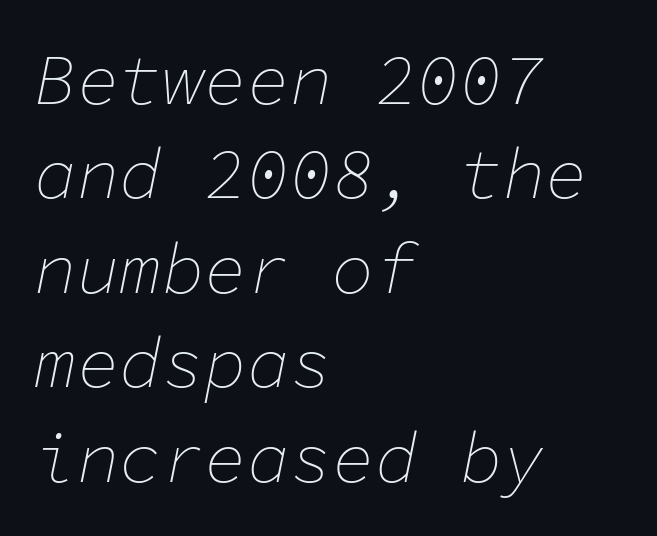
The image shows 71 px thin type, italic (leaning right), monospaced; set left-aligned, normal line spacing (1.33x), normal letter spacing, not underlined; low stroke contrast and a medium x-height.
